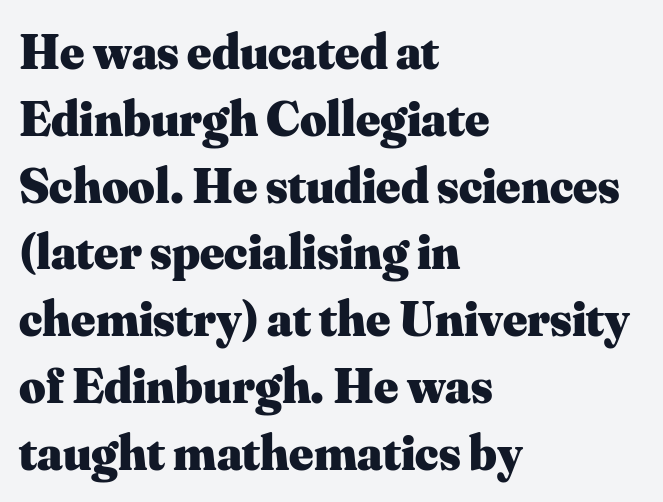
The image shows 51 px heavy serif type, upright; set left-aligned, normal line spacing (1.31x), normal letter spacing, not underlined; medium stroke contrast and a small x-height.
